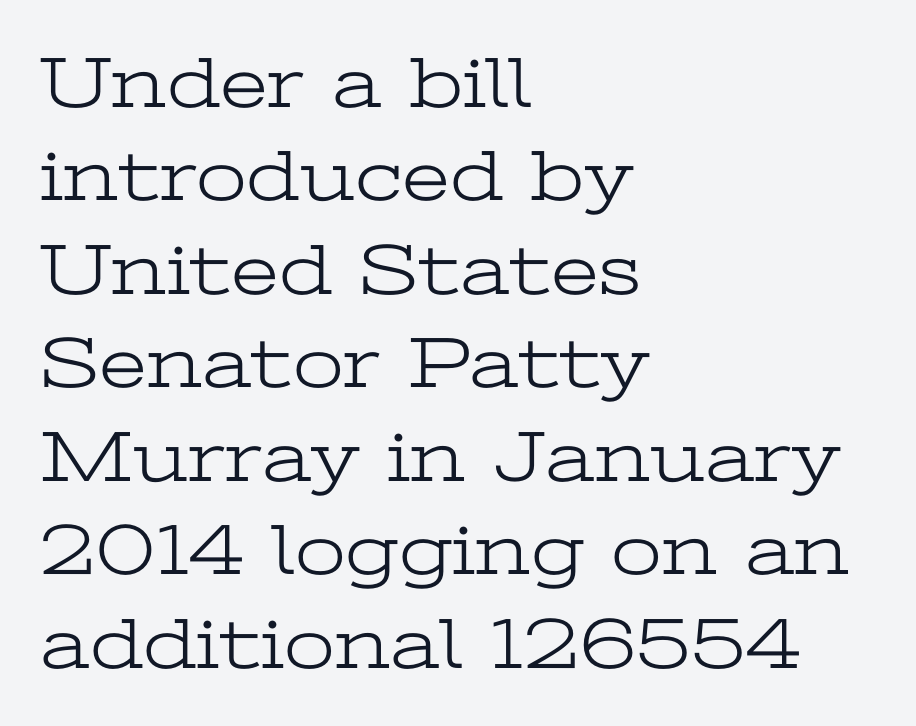
The image shows 73 px light, wide serif type, upright; set left-aligned, normal line spacing (1.28x), normal letter spacing, not underlined; low stroke contrast and a medium x-height.
